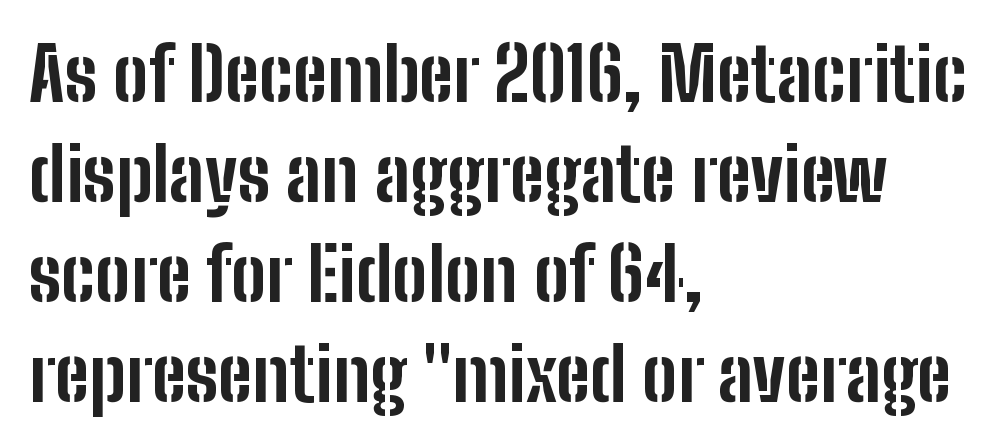
The image shows 74 px bold, condensed sans-serif type, upright; set left-aligned, normal line spacing (1.35x), normal letter spacing, not underlined; low stroke contrast and a medium x-height.
